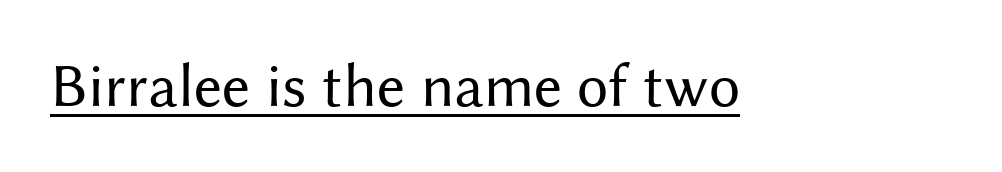
Every word sits above its own underline. Weight: regular or lighter. Quick note: not italic, upright. Inter-character spacing is left at the font's built-in metrics. Do the characters align in a grid? No, the font is proportional. Each letter's strokes conclude bluntly, with no projecting serifs.
